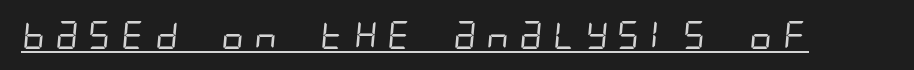
Every word sits above its own underline. Nothing sits at the stroke ends, so this counts as sans-serif. Is the type heavy? It reads as light-to-regular instead. Here the glyphs are tracked loosely, breaking word shapes into spaced letters.
